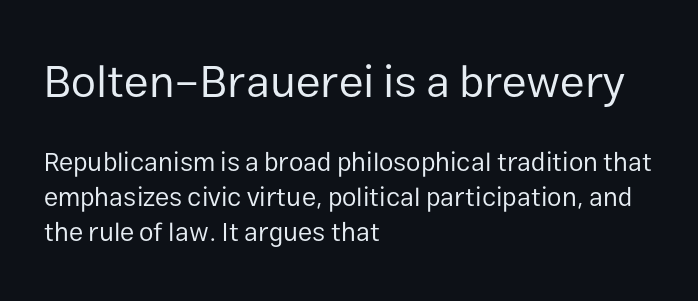
This rendering features lettering with no underline. These lines are set flush left with a ragged right edge. Posture: straight, roman, zero tilt. The designer gave the opening block more size than the closing block.
